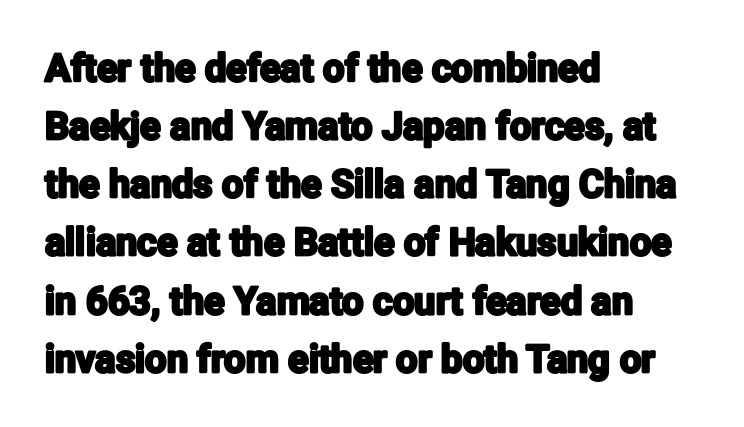
Between one letter and the next there's only the usual sliver of space. Honestly, there is no underline to notice here at all. This is sans-serif lettering, the kind often seen on screens and signage. Each new line begins a customary step beneath the previous one. The setting favours the left margin, as ordinary paragraphs usually do.
